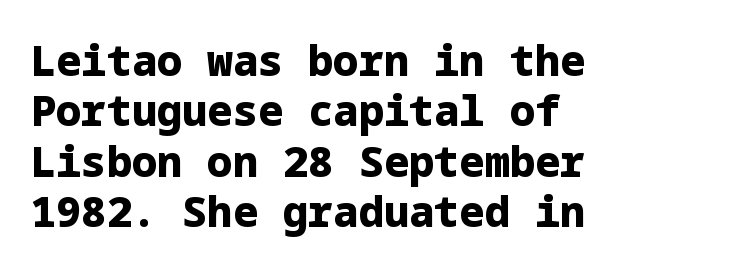
Ordinary non-slanted type is in use. Look at the stroke-to-counter ratio: heavy, a bold. How are the letters spaced? Ordinarily, with no added tracking. The lines are quadded left. The area under the type is left untouched.
